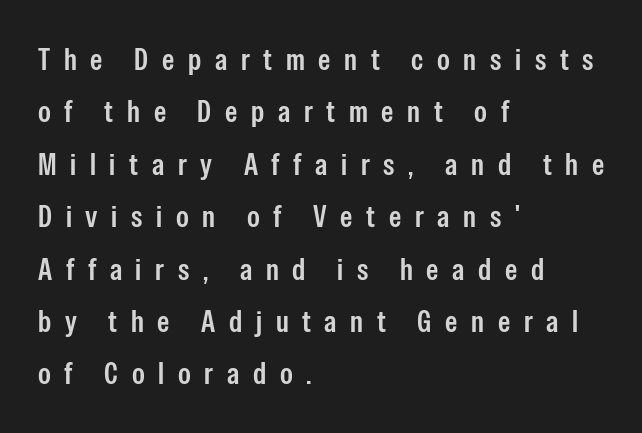
A bit beefed up — I'd call it semibold rather than bold. Honestly, the letter spacing is so wide it's the main thing you notice. No word sits above an underline. This is roman type, the default non-slanted kind.
